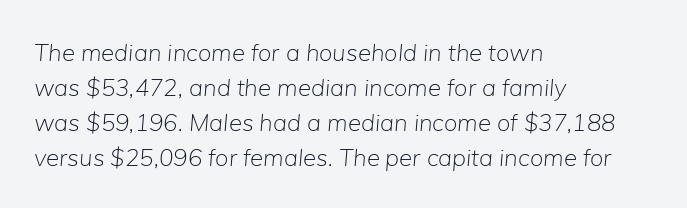
{"italic": "yes", "lean": "right", "slant_degrees": 5, "bold": "no", "underline": "no", "align": "left", "line_spacing": "normal", "line_spacing_ratio": 1.46, "letter_spacing": "normal", "letter_spacing_em": 0.0, "glyph_px": 24}
